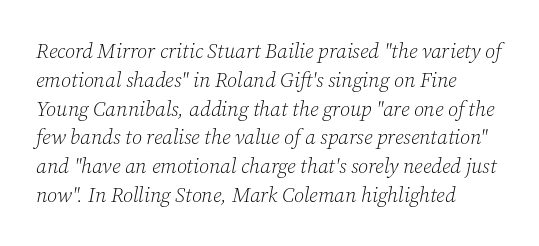
Q: Is the text bold? A: No.
Q: Is the text italic (slanted)? A: Yes, it leans right by about 12 degrees.
Q: Is the text underlined? A: No.
Q: How is the paragraph aligned? A: Left-aligned.
Q: Is the spacing between letters normal or unusually wide? A: Normal.
Q: Is the spacing between lines tight, normal or loose? A: Normal.
